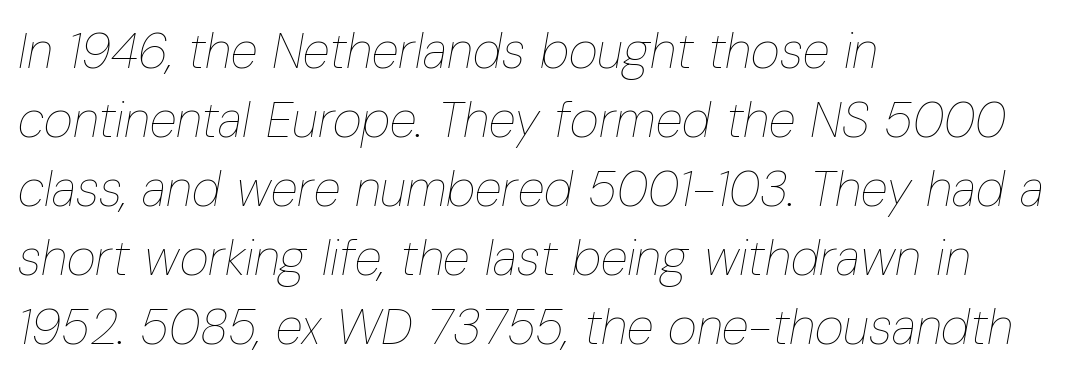
Q: Is the text bold? A: No.
Q: Is the text italic (slanted)? A: Yes, it leans right by about 10 degrees.
Q: Is the text underlined? A: No.
Q: How is the paragraph aligned? A: Left-aligned.
Q: Is the spacing between letters normal or unusually wide? A: Normal.
Q: Is the spacing between lines tight, normal or loose? A: Normal.
Q: Width (condensed, normal, or wide)? A: Condensed.
Q: Stroke contrast? A: Low.
Q: x-height? A: Medium.
Q: Monospaced? A: No.
